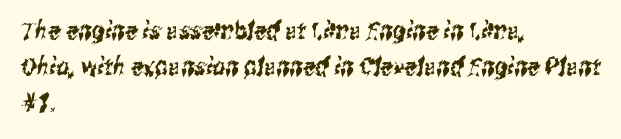
The image shows 25 px text type; set left-aligned, normal line spacing (1.45x), normal letter spacing, not underlined.
